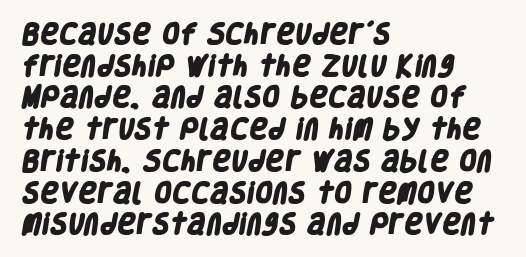
Q: Is the text bold? A: Yes.
Q: Is the text underlined? A: No.
Q: How is the paragraph aligned? A: Left-aligned.
Q: Is the spacing between letters normal or unusually wide? A: Normal.
Q: Is the spacing between lines tight, normal or loose? A: Normal.
